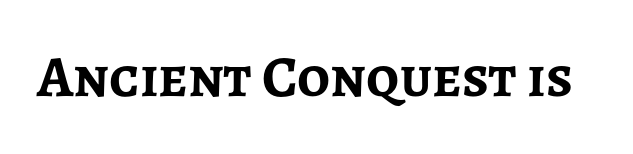
No italicization has been applied; the sample stays upright. Heavy-handed strokes throughout: this text is bold. Descenders are the only things crossing below the line. Spacing between characters is what you'd get straight out of the box.
